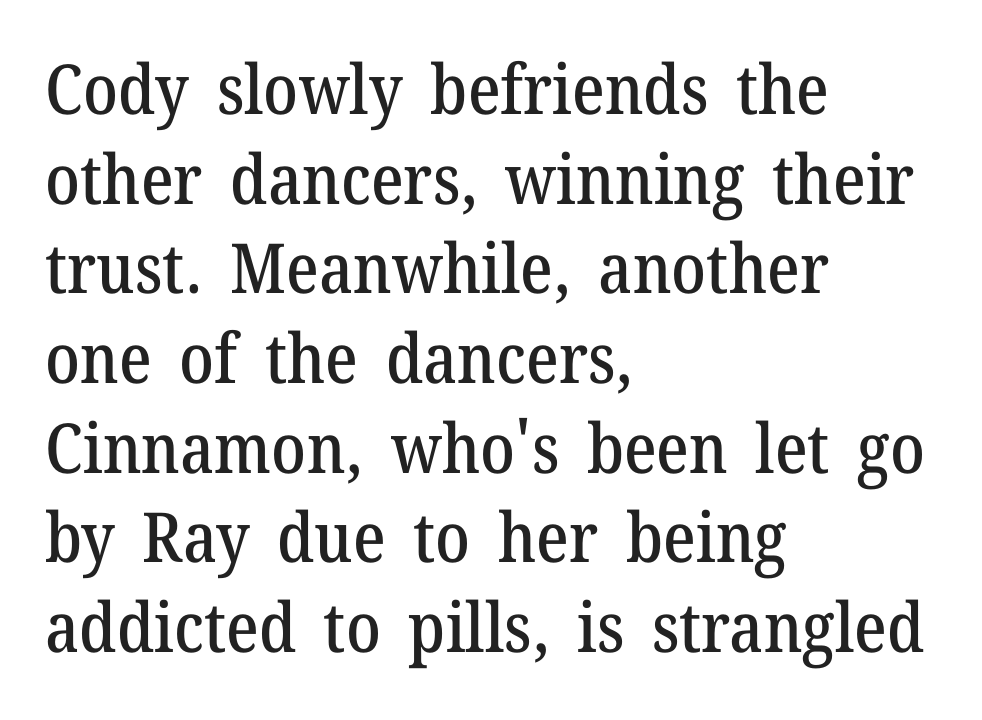
Q: Is the text italic (slanted)? A: No, it is upright.
Q: Is the typeface a serif or a sans-serif typeface? A: Serif.
Q: Is the text underlined? A: No.
Q: How is the paragraph aligned? A: Left-aligned.
Q: Is the spacing between letters normal or unusually wide? A: Normal.
Q: Is the spacing between lines tight, normal or loose? A: Normal.
Q: Width (condensed, normal, or wide)? A: Normal.
Q: Stroke contrast? A: Medium.
Q: x-height? A: Medium.
Q: Monospaced? A: No.
